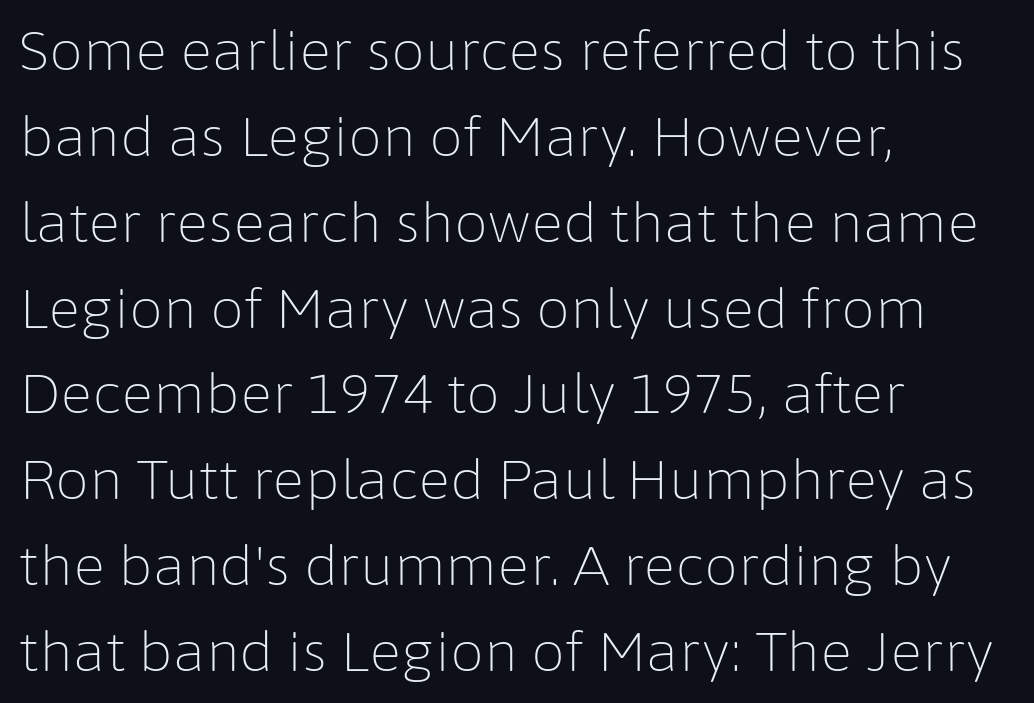
Q: Is the text bold? A: No.
Q: Is the text italic (slanted)? A: No, it is upright.
Q: Is the typeface a serif or a sans-serif typeface? A: Sans-serif.
Q: Is the text underlined? A: No.
Q: How is the paragraph aligned? A: Left-aligned.
Q: Is the spacing between letters normal or unusually wide? A: Normal.
Q: Is the spacing between lines tight, normal or loose? A: Normal.
Q: Width (condensed, normal, or wide)? A: Normal.
Q: Stroke contrast? A: Low.
Q: x-height? A: Medium.
Q: Monospaced? A: No.
